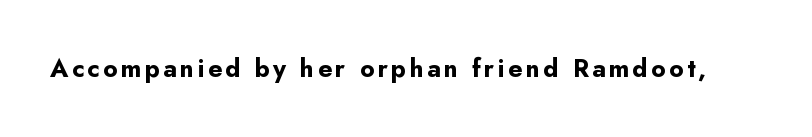
Q: Is the text bold? A: Yes.
Q: Is the text italic (slanted)? A: No, it is upright.
Q: Is the text underlined? A: No.
